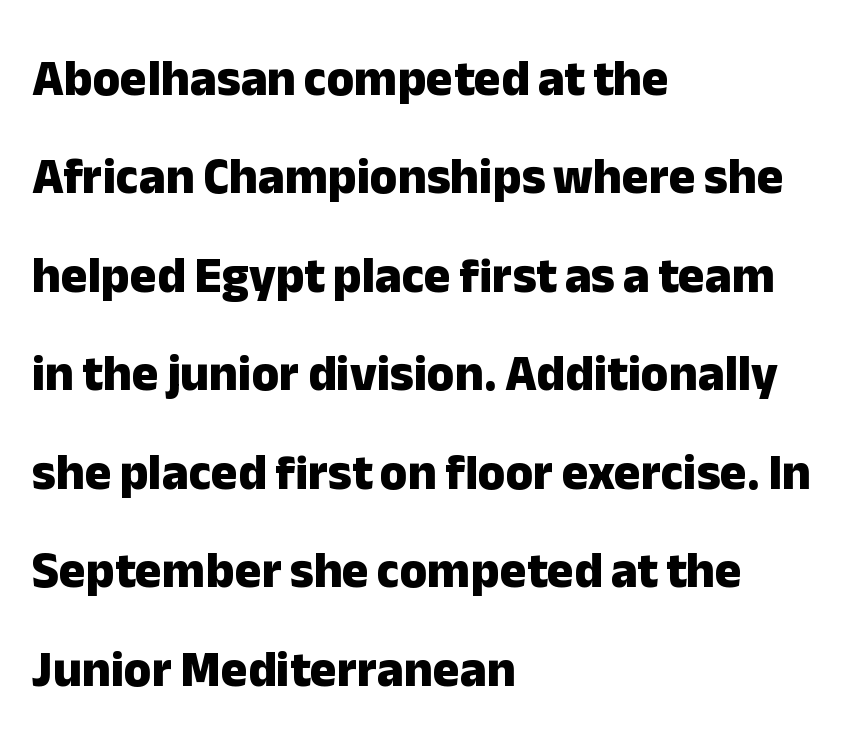
Q: Is the text bold? A: Yes.
Q: Is the text italic (slanted)? A: No, it is upright.
Q: Is the typeface a serif or a sans-serif typeface? A: Sans-serif.
Q: Is the text underlined? A: No.
Q: How is the paragraph aligned? A: Left-aligned.
Q: Is the spacing between letters normal or unusually wide? A: Normal.
Q: Is the spacing between lines tight, normal or loose? A: Loose.
Q: Width (condensed, normal, or wide)? A: Normal.
Q: Stroke contrast? A: Low.
Q: x-height? A: Medium.
Q: Monospaced? A: No.
